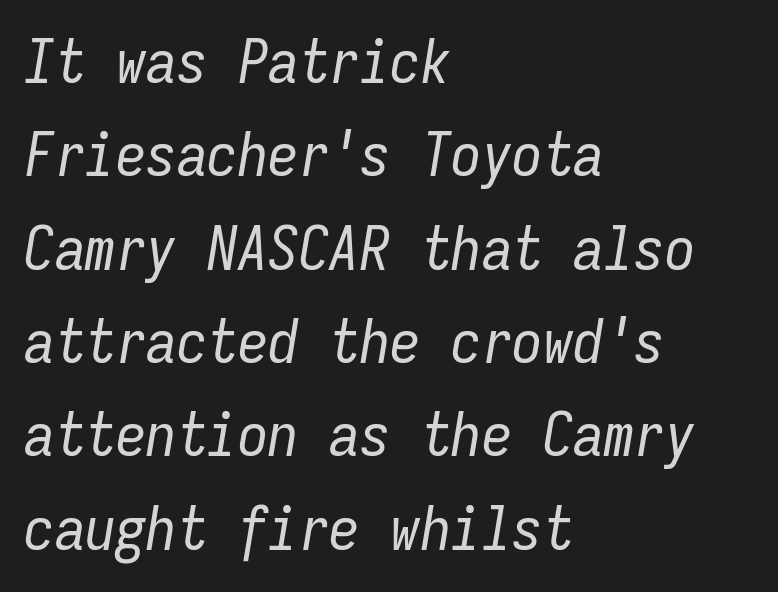
Q: Is the text bold? A: No.
Q: Is the text italic (slanted)? A: Yes, it leans right by about 9 degrees.
Q: Is the text underlined? A: No.
Q: How is the paragraph aligned? A: Left-aligned.
Q: Is the spacing between letters normal or unusually wide? A: Normal.
Q: Is the spacing between lines tight, normal or loose? A: Normal.
Q: Width (condensed, normal, or wide)? A: Condensed.
Q: Stroke contrast? A: Low.
Q: x-height? A: Medium.
Q: Monospaced? A: Yes.
